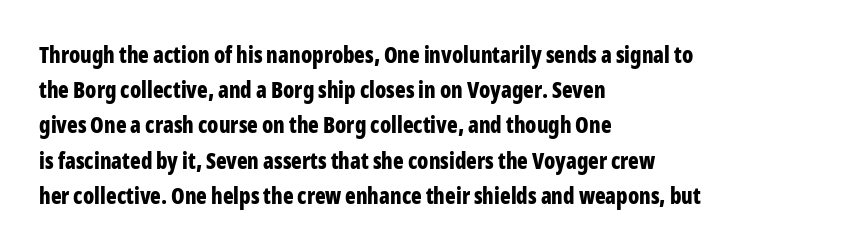
{"italic": "no", "bold": "yes", "underline": "no", "align": "left", "line_spacing": "normal", "line_spacing_ratio": 1.6, "letter_spacing": "normal", "letter_spacing_em": 0.0, "glyph_px": 22}
